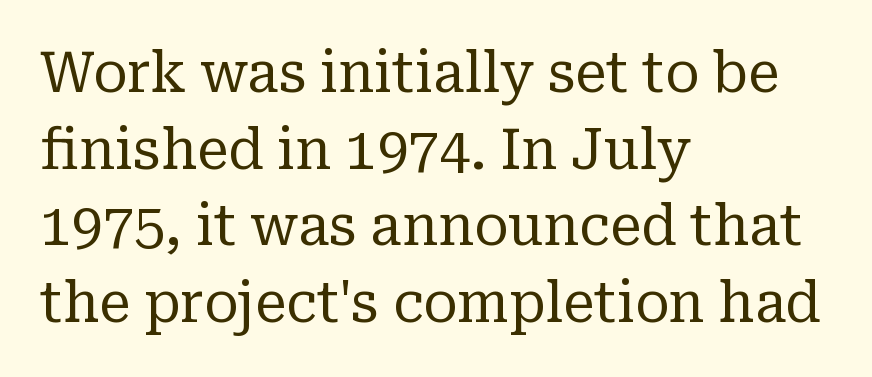
Is the letter spacing exaggerated? No — it looks like the ordinary default. The font sits on the lighter half of the weight spectrum, regular included. Varying glyph widths throughout — classic text-font behaviour. Honestly, there is no underline to notice here at all. Rows of type keep a routine distance in the vertical direction.
